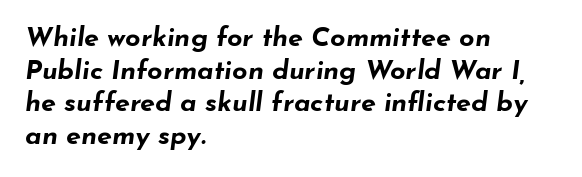
{"italic": "yes", "lean": "right", "slant_degrees": 7, "bold": "yes", "underline": "no", "align": "left", "line_spacing_ratio": 1.21, "letter_spacing": "normal", "letter_spacing_em": 0.0, "glyph_px": 27}
